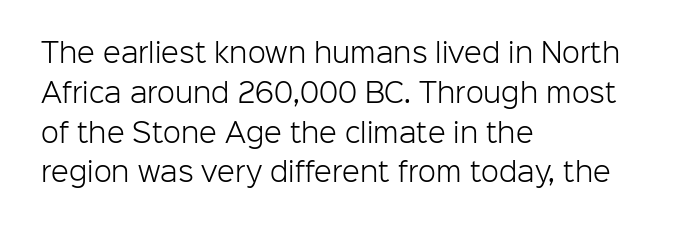
Q: Is the text bold? A: No.
Q: Is the text italic (slanted)? A: No, it is upright.
Q: Is the text underlined? A: No.
Q: How is the paragraph aligned? A: Left-aligned.
Q: Is the spacing between letters normal or unusually wide? A: Normal.
Q: Is the spacing between lines tight, normal or loose? A: Normal.
